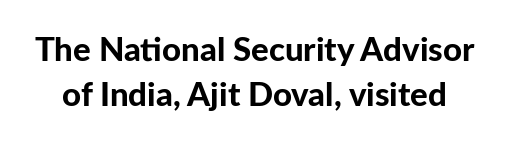
{"serif": "no", "italic": "no", "bold": "yes", "weight": "bold", "width": "normal", "stroke_contrast": "low", "x_height": "medium", "monospaced": "no", "underline": "no", "line_spacing": "normal", "line_spacing_ratio": 1.36, "letter_spacing": "normal", "letter_spacing_em": 0.0, "glyph_px": 33}
